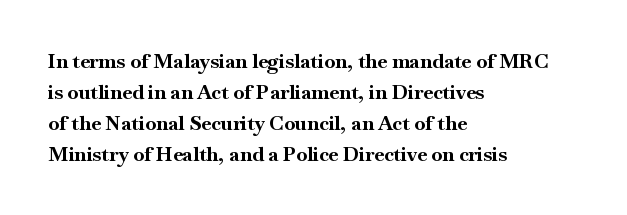
The image shows 20 px bold type, upright; set left-aligned, normal line spacing (1.55x), normal letter spacing, not underlined.
